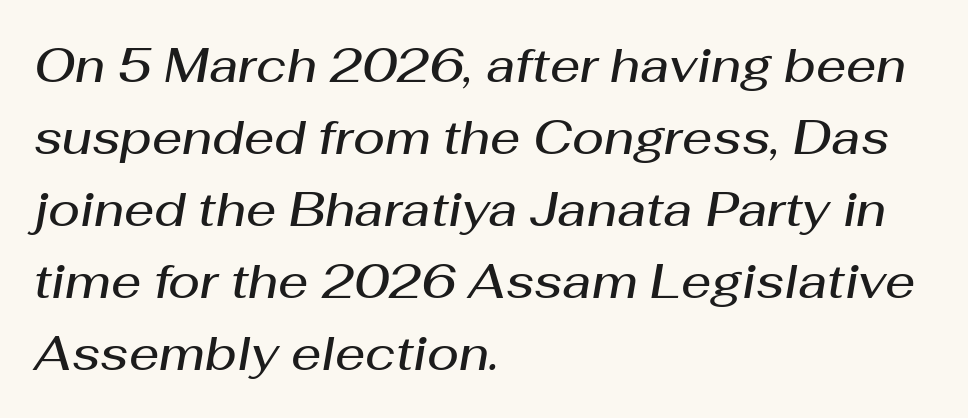
The image shows 47 px semibold type, italic (leaning right); set left-aligned, normal line spacing (1.53x), normal letter spacing, not underlined; medium stroke contrast and a medium x-height.
